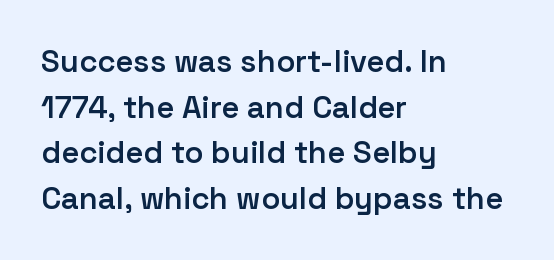
Examine the stroke ends and you'll find no serifs. Typeset ragged right — the left edge is the straight one. Tall strokes in this sample are plumb rather than angled. How would I describe the line gaps? Plain and ordinary. Is this a fixed-width face? No — the glyphs have proportional, varying widths.
